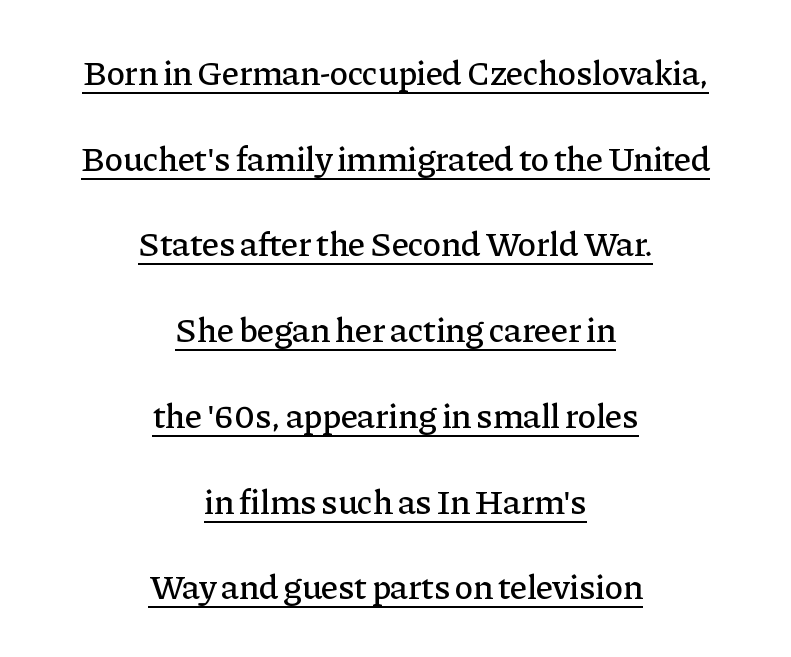
The image shows 35 px serif type, upright; set centered, loose line spacing (2.45x), normal letter spacing, underlined; low stroke contrast and a medium x-height.
